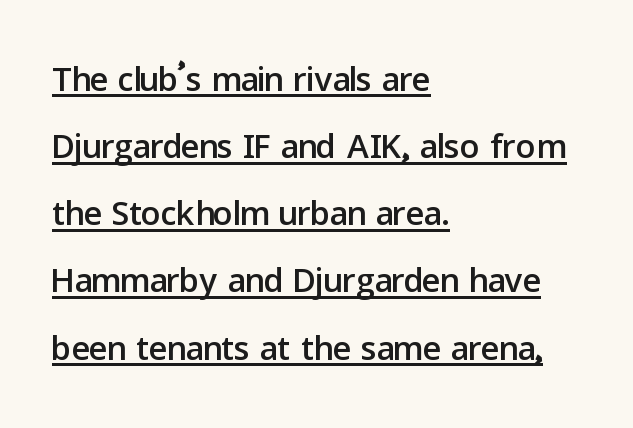
{"serif": "no", "italic": "no", "width": "normal", "stroke_contrast": "low", "x_height": "medium", "monospaced": "no", "underline": "yes", "align": "left", "line_spacing": "normal", "line_spacing_ratio": 1.37, "letter_spacing": "normal", "letter_spacing_em": 0.0, "glyph_px": 49}
